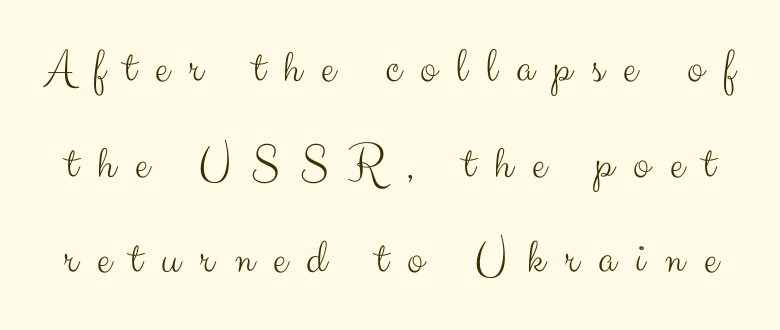
Caption: expanded tracking, letters set apart. Note: no serifs on the glyphs. Weight: regular or lighter. The letters advance in unequal steps, a hallmark of proportional type.
